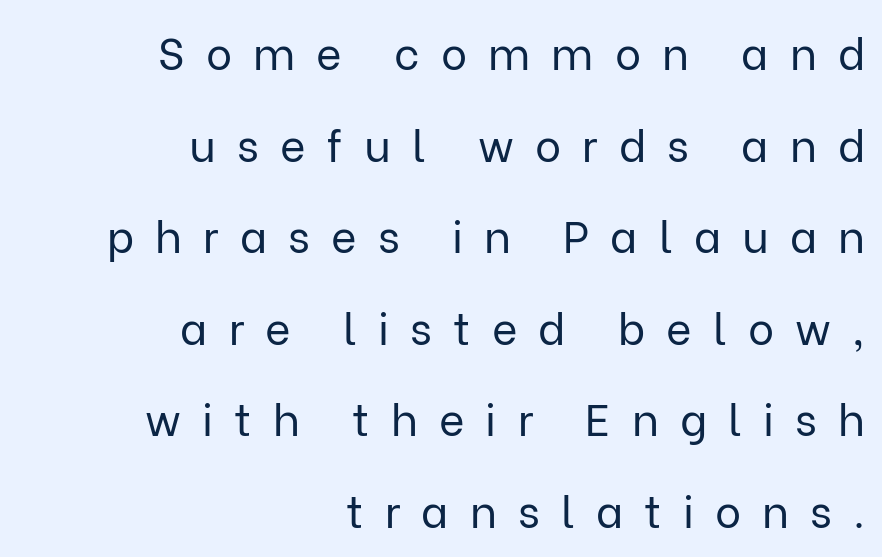
Each letter keeps its own natural width here, so spacing adapts to shape. The font family rendered here belongs to the sans-serif group. Reading down the column, the eye jumps a long way to each next line. The tracking jumps out immediately: characters are airy and widely separated.
